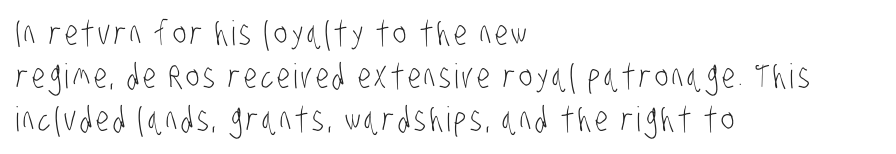
Q: Is the text bold? A: No.
Q: Is the typeface a serif or a sans-serif typeface? A: Sans-serif.
Q: Is the text underlined? A: No.
Q: How is the paragraph aligned? A: Left-aligned.
Q: Is the spacing between lines tight, normal or loose? A: Normal.
Q: Width (condensed, normal, or wide)? A: Condensed.
Q: Stroke contrast? A: Low.
Q: x-height? A: Large.
Q: Monospaced? A: No.
